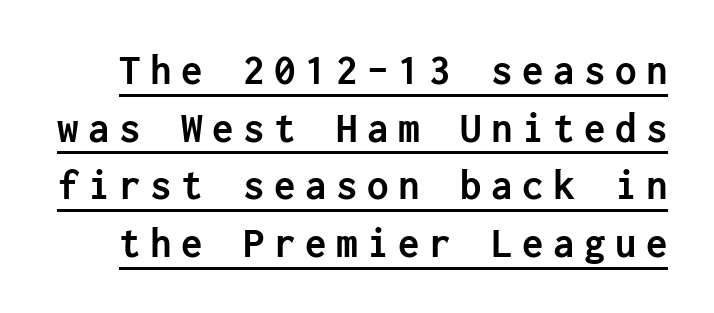
{"serif": "no", "italic": "no", "bold": "yes", "weight": "semibold", "width": "normal", "stroke_contrast": "low", "x_height": "medium", "underline": "yes", "line_spacing": "normal", "line_spacing_ratio": 1.34, "letter_spacing": "wide", "letter_spacing_em": 0.22, "glyph_px": 43}
